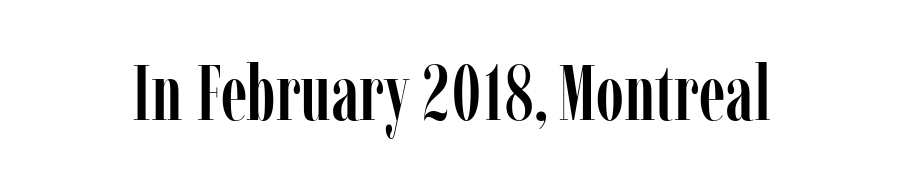
{"serif": "yes", "italic": "no", "width": "condensed", "stroke_contrast": "low", "x_height": "medium", "monospaced": "no", "underline": "no", "letter_spacing": "normal", "letter_spacing_em": 0.0, "glyph_px": 77}
